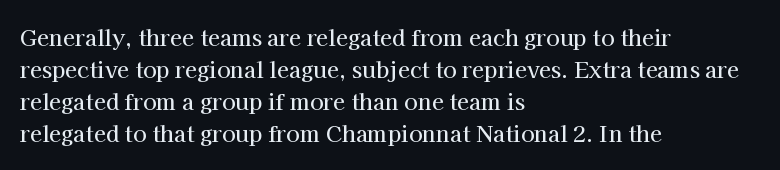
{"italic": "no", "underline": "no", "align": "left", "line_spacing": "normal", "line_spacing_ratio": 1.46, "letter_spacing": "normal", "letter_spacing_em": 0.0, "glyph_px": 22}
